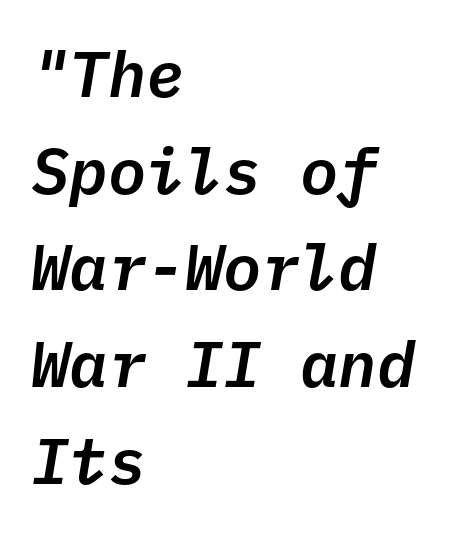
{"italic": "yes", "lean": "right", "slant_degrees": 10, "width": "normal", "stroke_contrast": "low", "x_height": "medium", "monospaced": "yes", "underline": "no", "align": "left", "line_spacing": "normal", "line_spacing_ratio": 1.51, "letter_spacing": "normal", "letter_spacing_em": 0.0, "glyph_px": 64}
